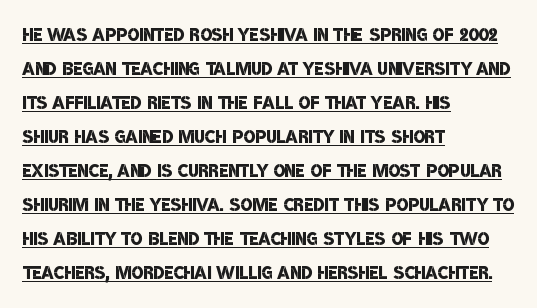
{"bold": "semi", "underline": "yes", "align": "left", "line_spacing": "normal", "line_spacing_ratio": 1.36, "letter_spacing": "normal", "letter_spacing_em": 0.0, "glyph_px": 25}
